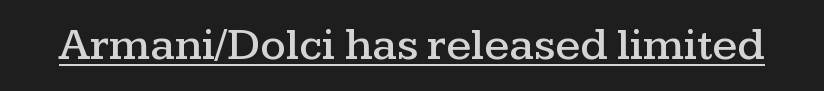
Q: Is the text italic (slanted)? A: No, it is upright.
Q: Is the typeface a serif or a sans-serif typeface? A: Serif.
Q: Is the text underlined? A: Yes.
Q: Is the spacing between letters normal or unusually wide? A: Normal.
Q: Width (condensed, normal, or wide)? A: Wide.
Q: Stroke contrast? A: Medium.
Q: x-height? A: Medium.
Q: Monospaced? A: No.
